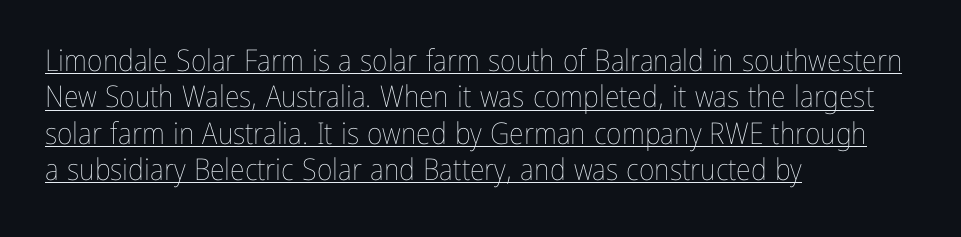
The passage shown is underscored from start to finish. The typography opts for an upright posture over an oblique one. Caption: face not bold, strokes unweighted. You could call the tracking neutral — neither tight nor loose. Looks like regular typesetting: each glyph gets only the width it needs. Reading down the block, your eye returns to a fixed left position each line.
